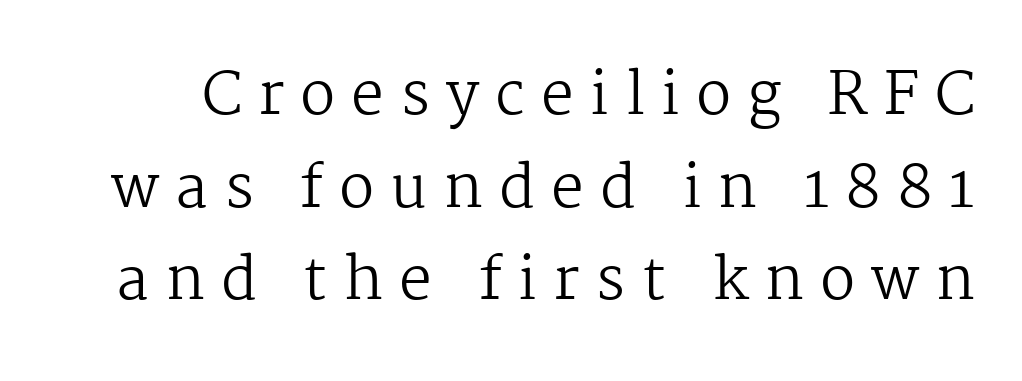
The image shows 59 px regular-weight serif type, upright; set normal line spacing (1.57x), unusually wide letter spacing (+0.27 em), not underlined; medium stroke contrast and a medium x-height.
